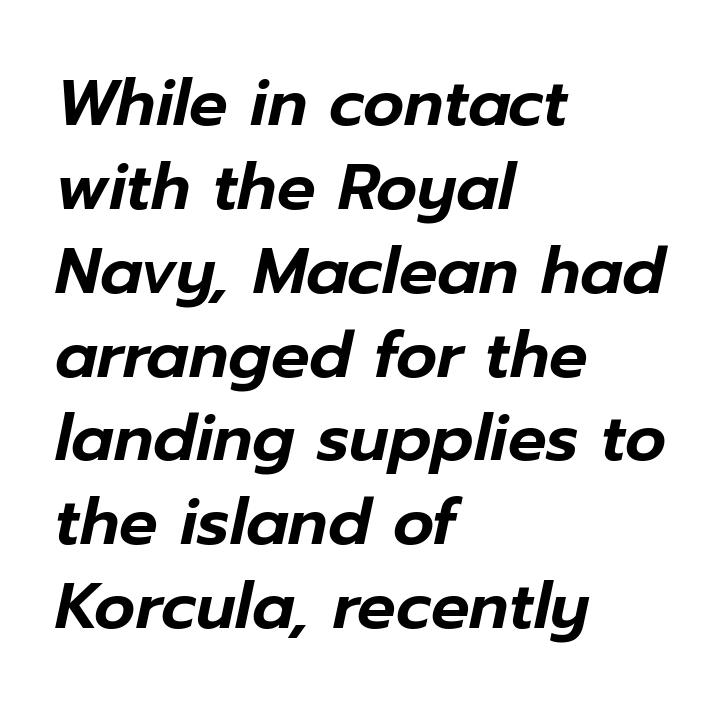
{"italic": "yes", "lean": "right", "slant_degrees": 12, "width": "normal", "stroke_contrast": "low", "x_height": "medium", "monospaced": "no", "underline": "no", "align": "left", "line_spacing": "normal", "line_spacing_ratio": 1.31, "letter_spacing": "normal", "letter_spacing_em": 0.0, "glyph_px": 64}
